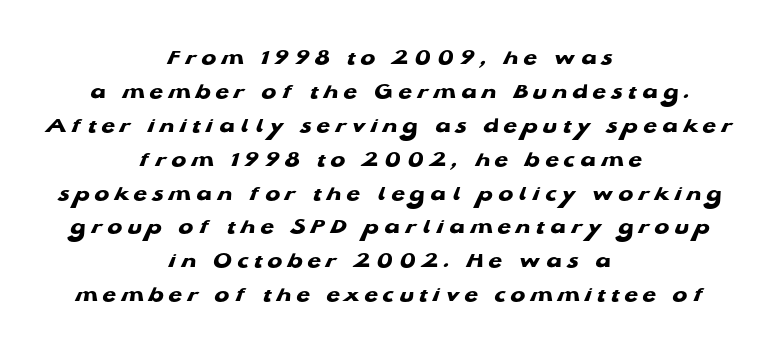
Q: Is the text bold? A: Yes.
Q: Is the text underlined? A: No.
Q: How is the paragraph aligned? A: Centered.
Q: Is the spacing between letters normal or unusually wide? A: Unusually wide.
Q: Is the spacing between lines tight, normal or loose? A: Normal.
